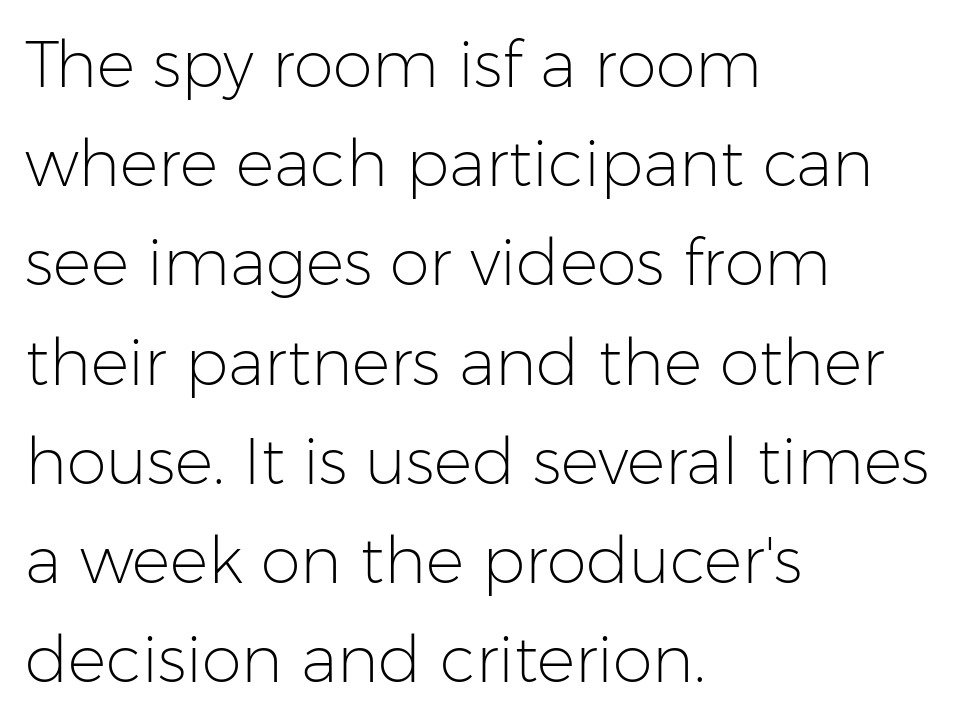
Q: Is the text bold? A: No.
Q: Is the text italic (slanted)? A: No, it is upright.
Q: Is the typeface a serif or a sans-serif typeface? A: Sans-serif.
Q: Is the text underlined? A: No.
Q: How is the paragraph aligned? A: Left-aligned.
Q: Is the spacing between letters normal or unusually wide? A: Normal.
Q: Is the spacing between lines tight, normal or loose? A: Normal.
Q: Width (condensed, normal, or wide)? A: Normal.
Q: Stroke contrast? A: Low.
Q: x-height? A: Medium.
Q: Monospaced? A: No.
